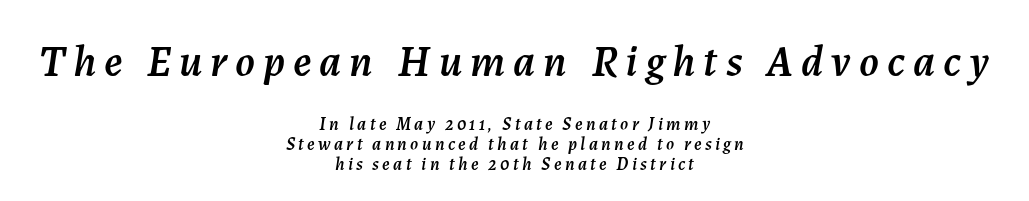
Here the first block reads like a headline and the second like body copy. Anything drawn beneath the words? Only blank space. Cramped leading. The compositor balanced each line on the midline. Italic: yes, the glyphs are oblique. Note the varied advance widths — an 'i' is clearly narrower than an 'm'.
